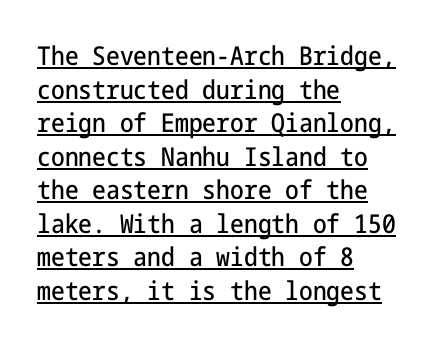
Q: Is the text italic (slanted)? A: No, it is upright.
Q: Is the text underlined? A: Yes.
Q: How is the paragraph aligned? A: Left-aligned.
Q: Is the spacing between letters normal or unusually wide? A: Normal.
Q: Is the spacing between lines tight, normal or loose? A: Normal.
